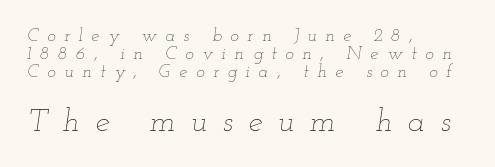
The image shows 32 px thin, wide type, italic (leaning right); set left-aligned, tight line spacing (1.01x), unusually wide letter spacing (+0.48 em), not underlined; the second (bottom) block is 1.78x larger; low stroke contrast and a small x-height.
